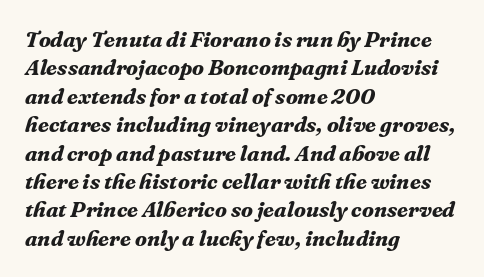
Slanted lettering throughout. Line starts are locked; line ends wander. Look at the stroke-to-counter ratio: heavy, a bold. What stands out about the letter spacing? Nothing — it is the standard amount. The words here are not underlined.
